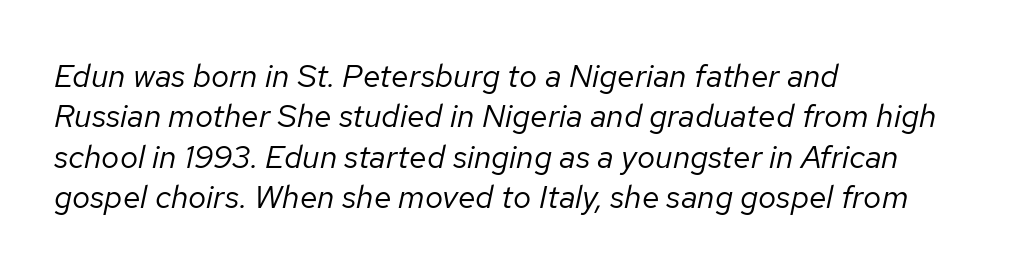
{"italic": "yes", "lean": "right", "slant_degrees": 12, "bold": "no", "weight": "regular", "width": "normal", "stroke_contrast": "low", "x_height": "medium", "monospaced": "no", "underline": "no", "align": "left", "line_spacing": "normal", "line_spacing_ratio": 1.26, "letter_spacing": "normal", "letter_spacing_em": 0.0, "glyph_px": 32}
